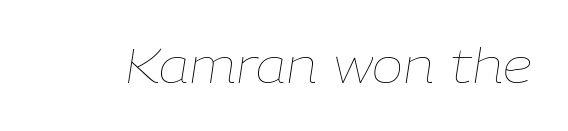
What stands out about the letter spacing? Nothing — it is the standard amount. A typesetter would call this proportional, since set widths differ per character. Each row of text sits above clean, open space. This is oblique type, the kind used for emphasis or titles. Heaviness? Minimal to ordinary, like unemphasized prose.
